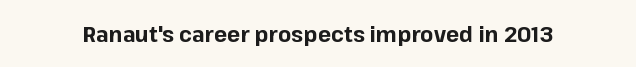
{"italic": "no", "bold": "yes", "underline": "no", "letter_spacing": "normal", "letter_spacing_em": 0.0, "glyph_px": 22}
